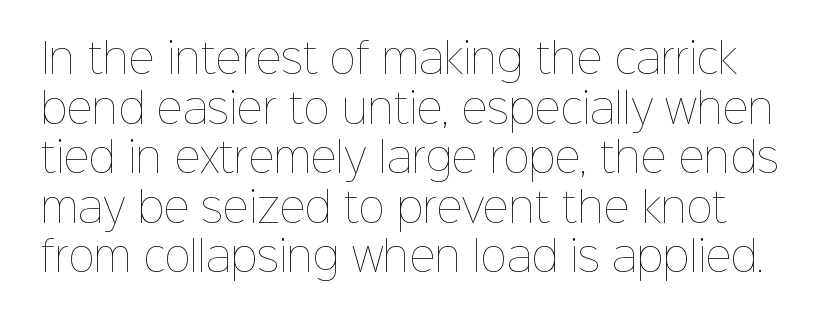
{"italic": "no", "bold": "no", "weight": "thin", "width": "normal", "stroke_contrast": "low", "x_height": "medium", "monospaced": "no", "underline": "no", "line_spacing_ratio": 1.24, "letter_spacing": "normal", "letter_spacing_em": 0.0, "glyph_px": 40}
